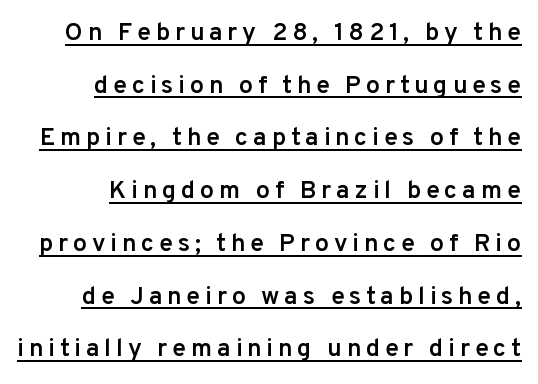
Q: Is the text bold? A: Semi-bold.
Q: Is the text italic (slanted)? A: No, it is upright.
Q: Is the text underlined? A: Yes.
Q: How is the paragraph aligned? A: Right-aligned.
Q: Is the spacing between lines tight, normal or loose? A: Loose.
